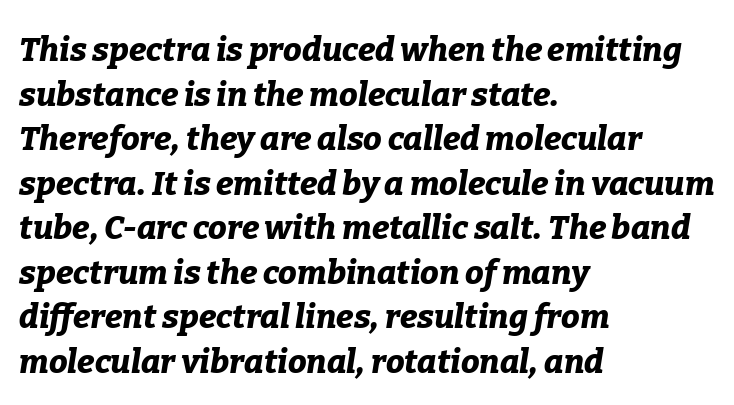
{"italic": "yes", "lean": "right", "slant_degrees": 9, "bold": "yes", "weight": "bold", "width": "normal", "stroke_contrast": "low", "x_height": "medium", "monospaced": "no", "underline": "no", "align": "left", "line_spacing": "normal", "line_spacing_ratio": 1.35, "letter_spacing": "normal", "letter_spacing_em": 0.0, "glyph_px": 33}
